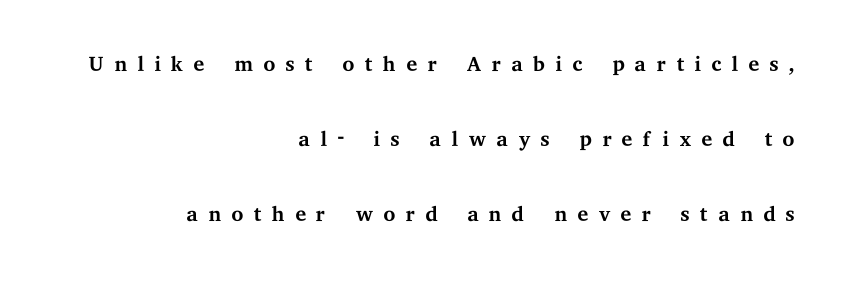
The image shows 31 px regular-weight, wide serif type, upright; set right-aligned, loose line spacing (2.42x), unusually wide letter spacing (+0.3 em), not underlined; medium stroke contrast and a medium x-height.
